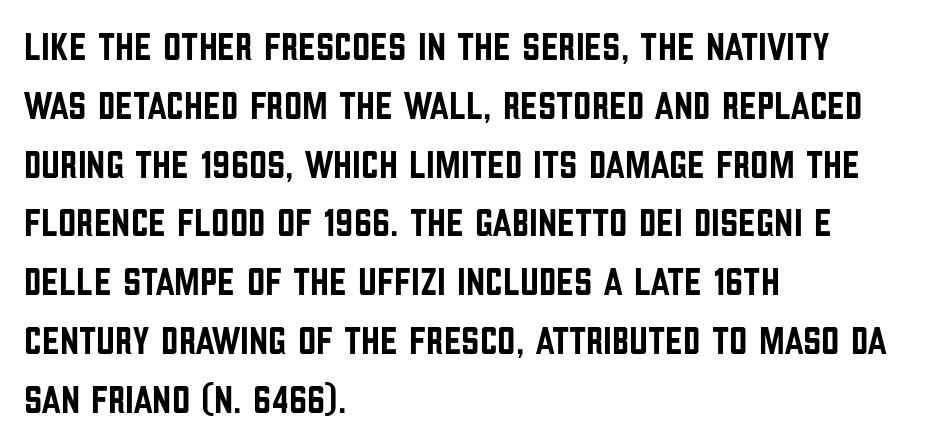
Q: Is the text italic (slanted)? A: No, it is upright.
Q: Is the typeface a serif or a sans-serif typeface? A: Sans-serif.
Q: Is the text underlined? A: No.
Q: How is the paragraph aligned? A: Left-aligned.
Q: Is the spacing between letters normal or unusually wide? A: Normal.
Q: Is the spacing between lines tight, normal or loose? A: Normal.
Q: Width (condensed, normal, or wide)? A: Condensed.
Q: Stroke contrast? A: Low.
Q: x-height? A: Large.
Q: Monospaced? A: No.
